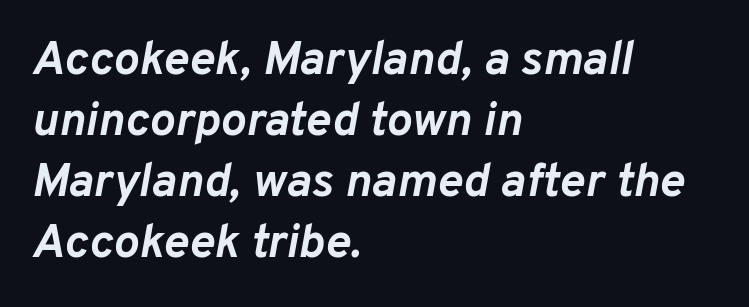
The image shows 48 px semibold type, italic (leaning right); set left-aligned, normal line spacing (1.27x), normal letter spacing, not underlined; low stroke contrast and a medium x-height.
